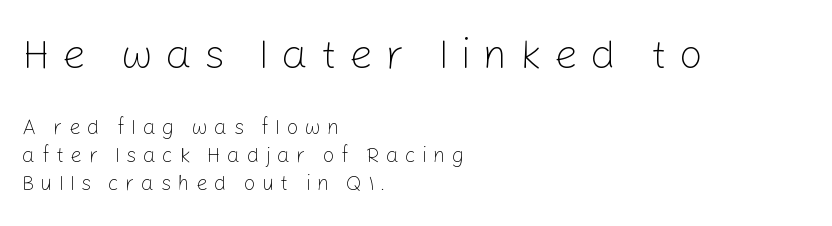
This is sans-serif lettering, the kind often seen on screens and signage. Here the designer chose a conventional face with non-uniform glyph widths. Descenders are the only things crossing below the line. Large over small — that's the arrangement of the two blocks here. The passage shown stacks its lines at a standard gap. Characters remain perfectly vertical along every line.
